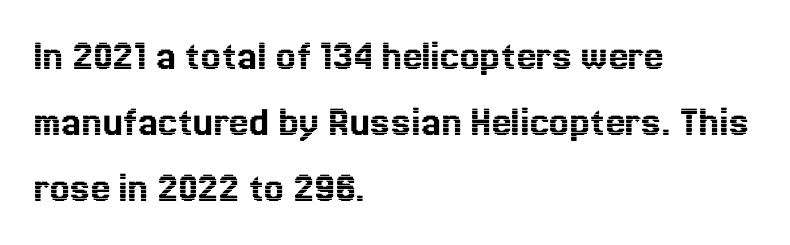
The letters advance in unequal steps, a hallmark of proportional type. The tracking reads as untouched default to a designer's eye. Upright lettering throughout. Descenders hang freely into open space. How would I describe the line gaps? Plain and ordinary. Leftover space on each line is placed entirely after the last word.
